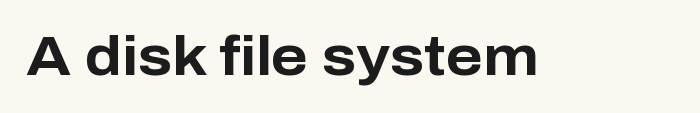
{"serif": "no", "italic": "no", "bold": "yes", "weight": "bold", "width": "normal", "stroke_contrast": "low", "x_height": "medium", "monospaced": "no", "underline": "no", "letter_spacing": "normal", "letter_spacing_em": 0.0, "glyph_px": 55}
